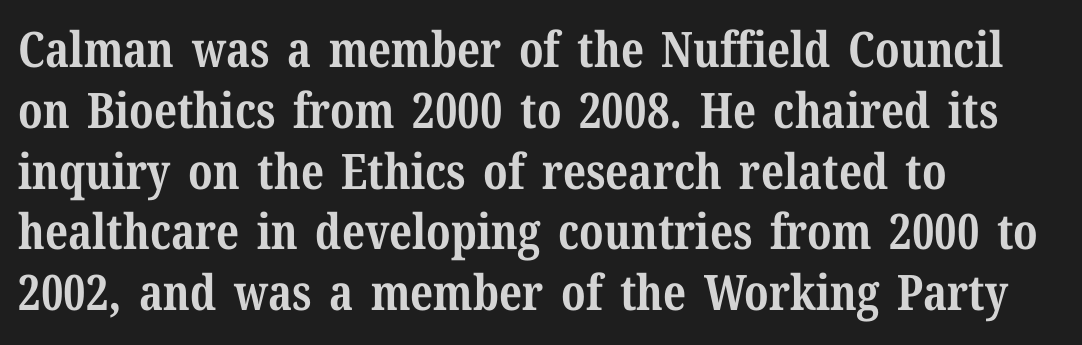
Q: Is the text bold? A: Yes.
Q: Is the text italic (slanted)? A: No, it is upright.
Q: Is the typeface a serif or a sans-serif typeface? A: Serif.
Q: Is the text underlined? A: No.
Q: How is the paragraph aligned? A: Left-aligned.
Q: Is the spacing between letters normal or unusually wide? A: Normal.
Q: Width (condensed, normal, or wide)? A: Normal.
Q: Stroke contrast? A: Medium.
Q: x-height? A: Medium.
Q: Monospaced? A: No.
